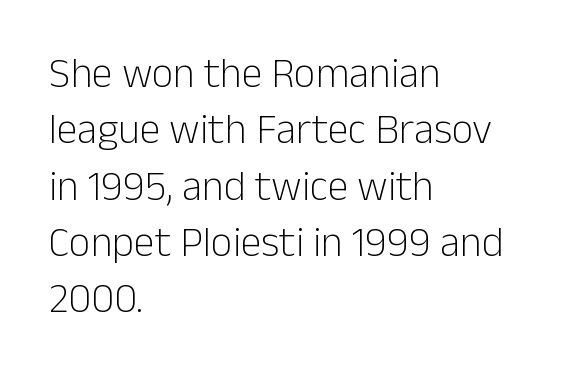
If you drew a line through each stem, it would be perfectly vertical. Does the copy run flush right? No — it runs flush left. Character widths vary here, with narrow letters taking less room than wide ones. Summary of vertical rhythm: regular, with standard interline spacing. The letters carry no serifs — their stems end cleanly without finishing strokes.
